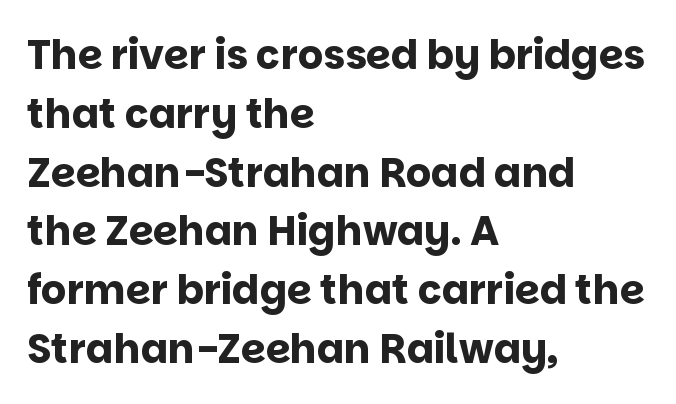
Italic: no, the glyphs are upright roman. The specimen omits any rule beneath the text block's lines. Does the type have serifs? No, each stem ends abruptly. The leading is moderate, giving the passage an even texture. Short and long lines alike share a common starting point at left. Varying glyph widths throughout — classic text-font behaviour.
